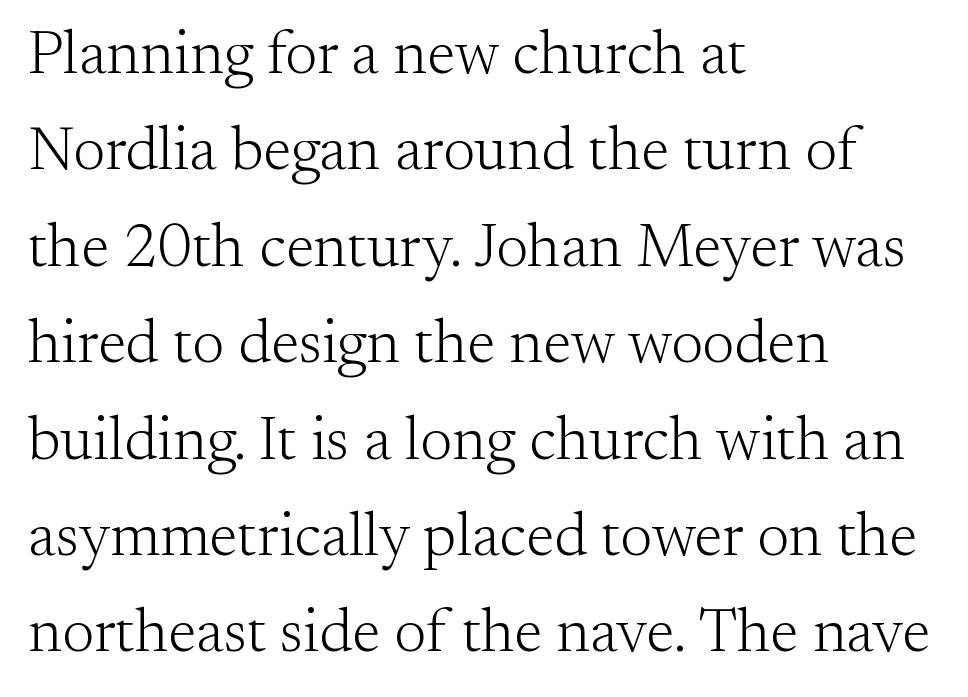
Every stem runs plumb, perpendicular to the baseline. Nobody touched the tracking dial on this one. Leading: standard. Horizontal alignment here is leftward, the default for most running prose.
